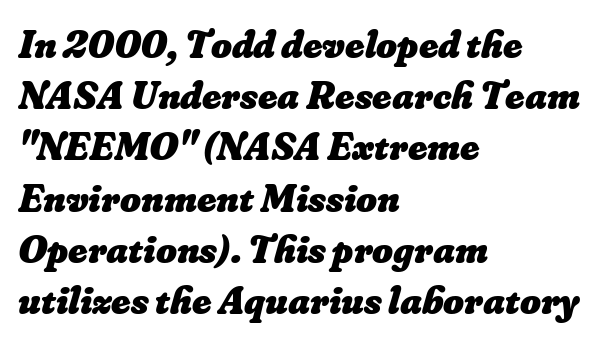
The rows are spaced the way most documents space them. Proportional: the letters do not fall into vertical columns. Bare-footed words on every line. Each line starts at the same left margin while the right side varies. The gaps between neighbouring characters are ordinary and unremarkable. Notice how thick the strokes are: this is what a full bold looks like.
